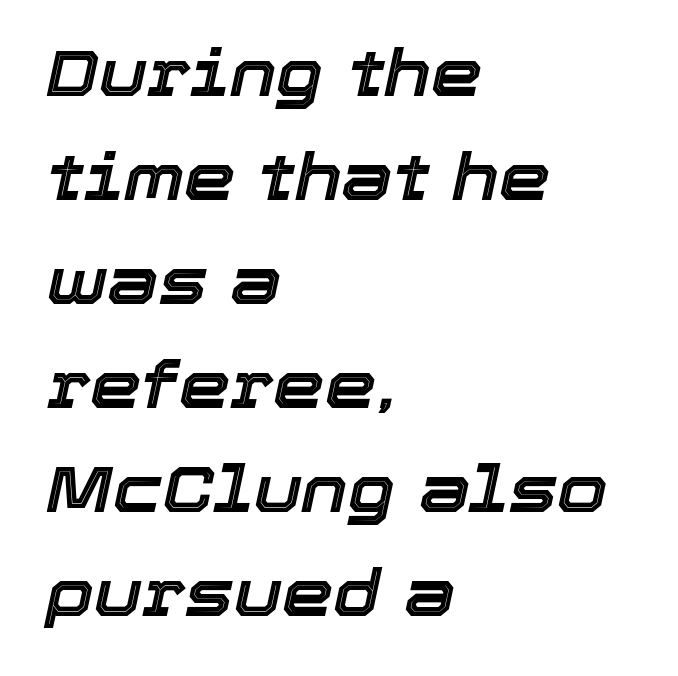
The image shows 65 px text type, italic (leaning right); set left-aligned, normal line spacing (1.6x), normal letter spacing, not underlined; a medium x-height.
